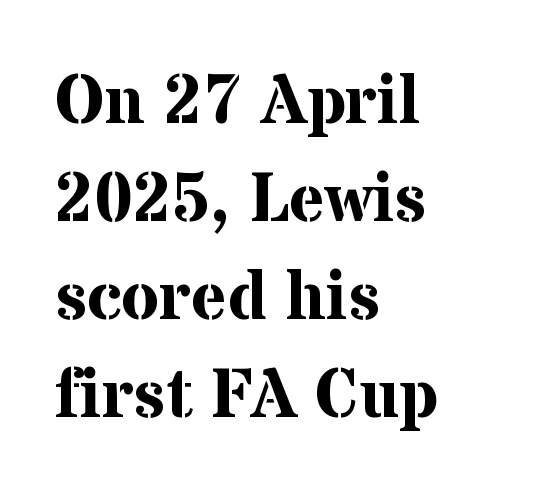
The image shows 69 px bold serif type, upright; set left-aligned, normal line spacing (1.42x), normal letter spacing, not underlined; medium stroke contrast and a medium x-height.
